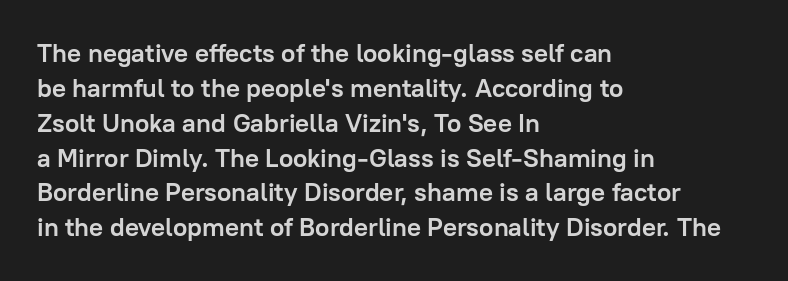
Q: Is the text bold? A: Yes.
Q: Is the text italic (slanted)? A: No, it is upright.
Q: Is the text underlined? A: No.
Q: How is the paragraph aligned? A: Left-aligned.
Q: Is the spacing between letters normal or unusually wide? A: Normal.
Q: Is the spacing between lines tight, normal or loose? A: Normal.
